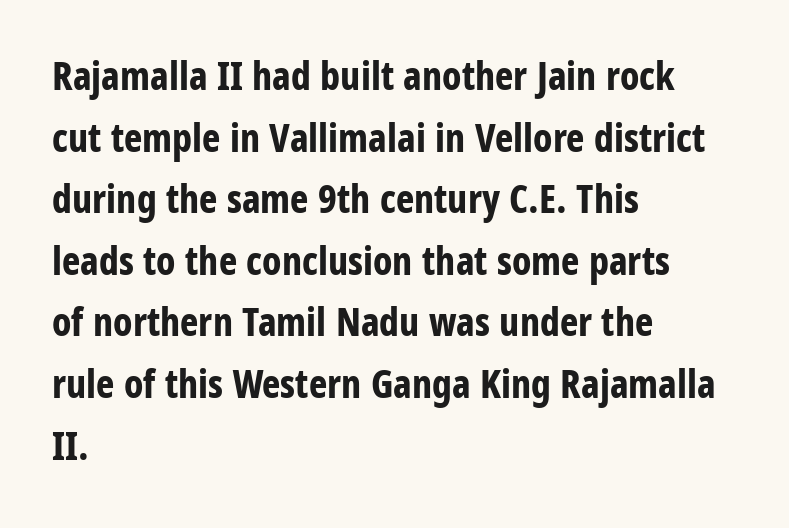
The image shows 39 px bold, condensed sans-serif type, upright; set left-aligned, normal line spacing (1.58x), normal letter spacing, not underlined; low stroke contrast and a large x-height.
